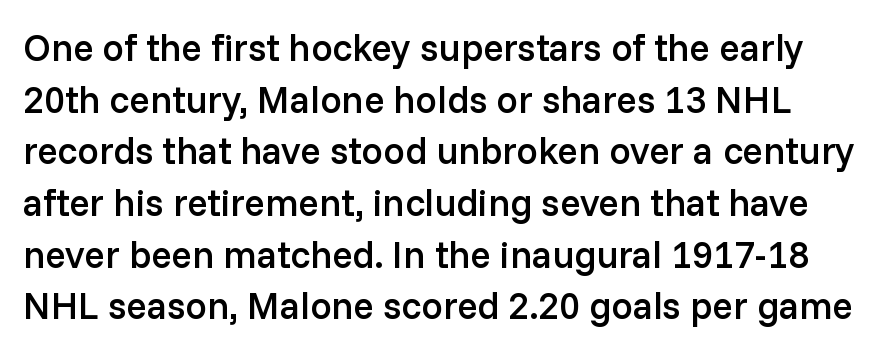
Here the glyphs are tracked normally, forming tight word shapes. Observe the absence of serifs on each vertical stroke in this sample. Each glyph is drawn with semibold strokes, heavier than normal yet not fully bold. You could not count columns in this text — the font is proportionally spaced. Only glyphs here, with clear space below each row.
